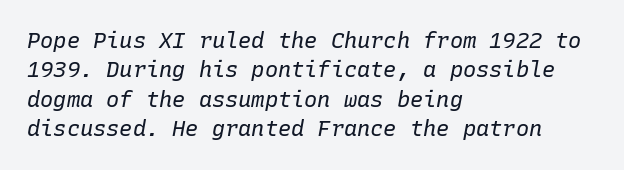
All the whitespace from short lines collects on the right. This reads as an unemphasized weight, regular at the heaviest. Tracking value appears to be zero — textbook default spacing. Students, observe: this is what conventionally led text looks like. A clean baseline with only descenders dipping below it. Posture: slanted.
